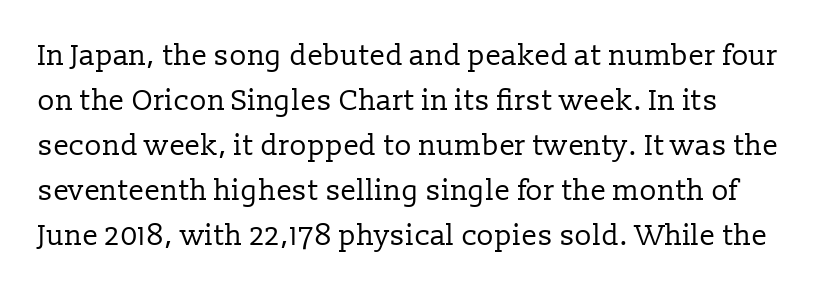
No extra tracking has been applied to these lines. Unmarked baselines from the first word to the last. This sample has the flowing, uneven cadence of proportional lettering. Rows of type keep a routine distance in the vertical direction. Typographically, this falls in the serif category.
